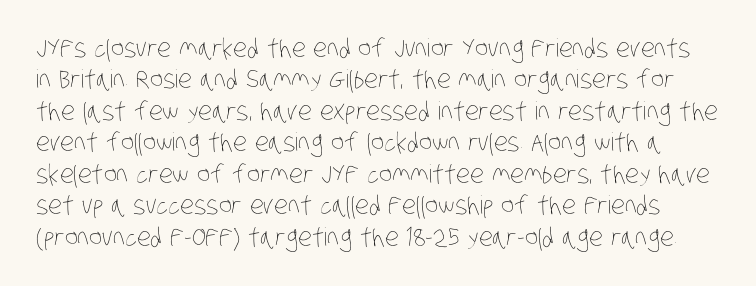
{"bold": "no", "underline": "no", "line_spacing": "normal", "line_spacing_ratio": 1.26, "letter_spacing": "normal", "letter_spacing_em": 0.0, "glyph_px": 25}
